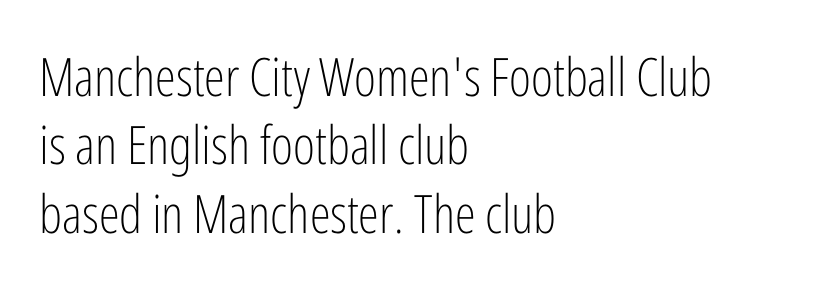
{"serif": "no", "italic": "no", "bold": "no", "weight": "light", "width": "condensed", "stroke_contrast": "low", "x_height": "medium", "monospaced": "no", "underline": "no", "align": "left", "line_spacing": "normal", "line_spacing_ratio": 1.29, "letter_spacing": "normal", "letter_spacing_em": 0.0, "glyph_px": 53}
